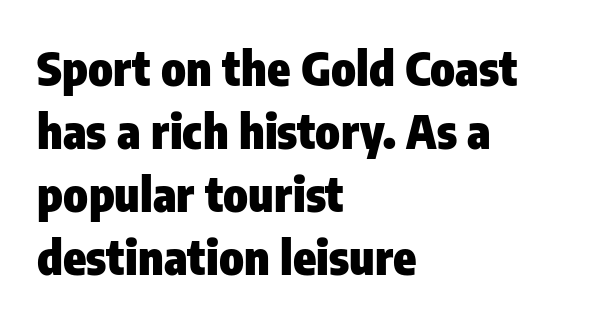
{"serif": "no", "italic": "no", "bold": "yes", "weight": "heavy", "width": "condensed", "stroke_contrast": "low", "x_height": "medium", "monospaced": "no", "underline": "no", "align": "left", "line_spacing": "normal", "line_spacing_ratio": 1.34, "letter_spacing": "normal", "letter_spacing_em": 0.0, "glyph_px": 47}
